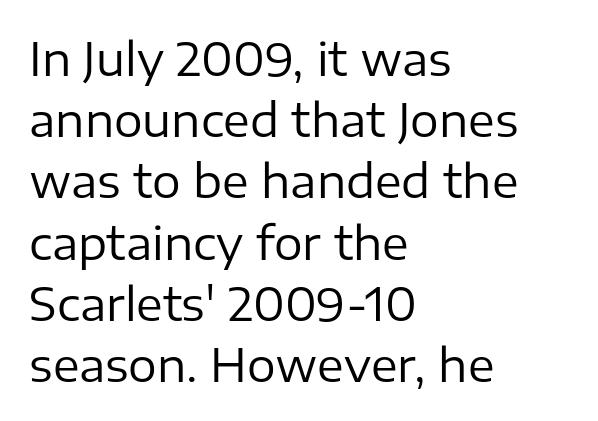
{"serif": "no", "italic": "no", "bold": "no", "weight": "regular", "width": "normal", "stroke_contrast": "low", "x_height": "medium", "monospaced": "no", "underline": "no", "align": "left", "line_spacing": "normal", "line_spacing_ratio": 1.36, "letter_spacing": "normal", "letter_spacing_em": 0.0, "glyph_px": 45}
